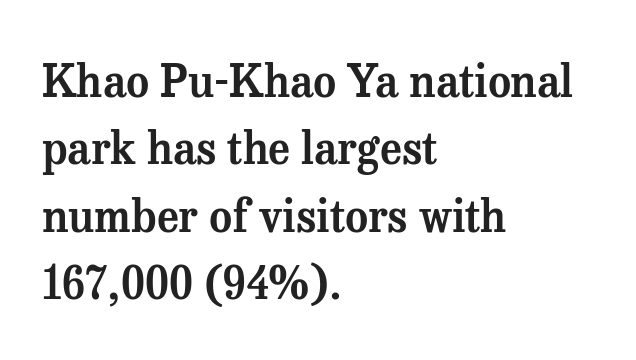
Q: Is the text italic (slanted)? A: No, it is upright.
Q: Is the typeface a serif or a sans-serif typeface? A: Serif.
Q: Is the text underlined? A: No.
Q: How is the paragraph aligned? A: Left-aligned.
Q: Is the spacing between letters normal or unusually wide? A: Normal.
Q: Is the spacing between lines tight, normal or loose? A: Normal.
Q: Width (condensed, normal, or wide)? A: Normal.
Q: Stroke contrast? A: Medium.
Q: x-height? A: Medium.
Q: Monospaced? A: No.
